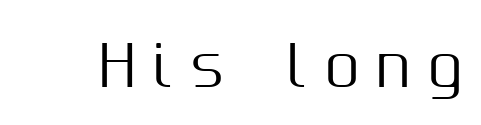
The image shows 55 px sans-serif type, upright; set unusually wide letter spacing (+0.33 em), not underlined; medium stroke contrast and a medium x-height.
